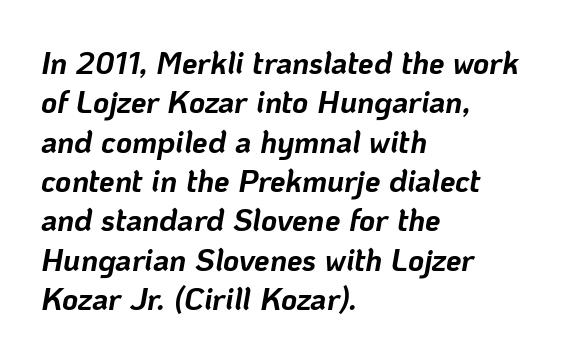
A full-strength bold gives these letters their thick strokes. Each row of text sits above clean, open space. Italic? Definitely — the glyphs are oblique. Do the characters align in a grid? No, the font is proportional.
